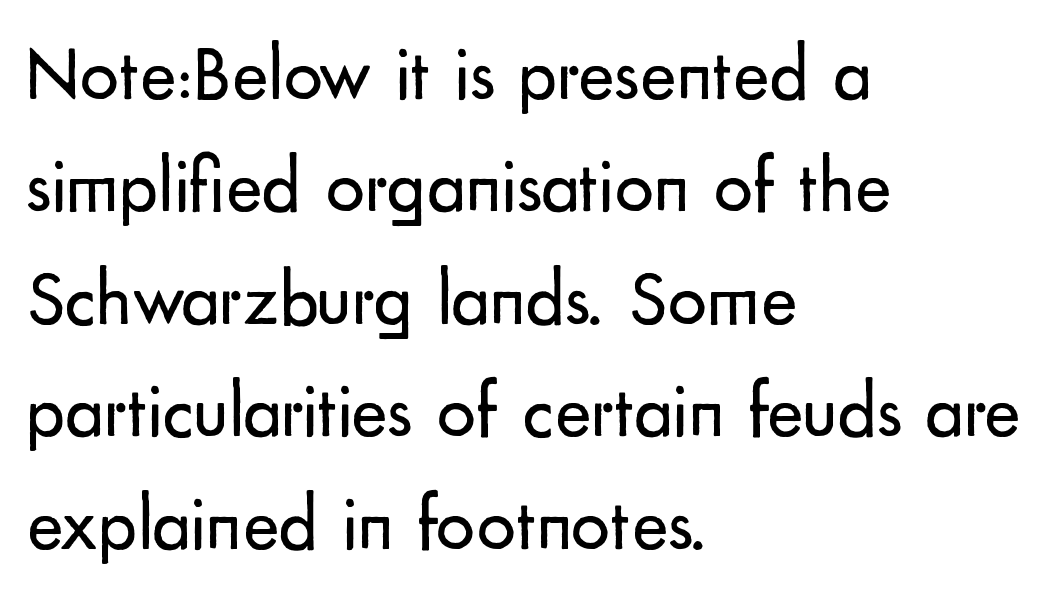
The image shows 77 px regular-weight sans-serif type, upright; set left-aligned, normal line spacing (1.46x), normal letter spacing, not underlined; low stroke contrast and a small x-height.
